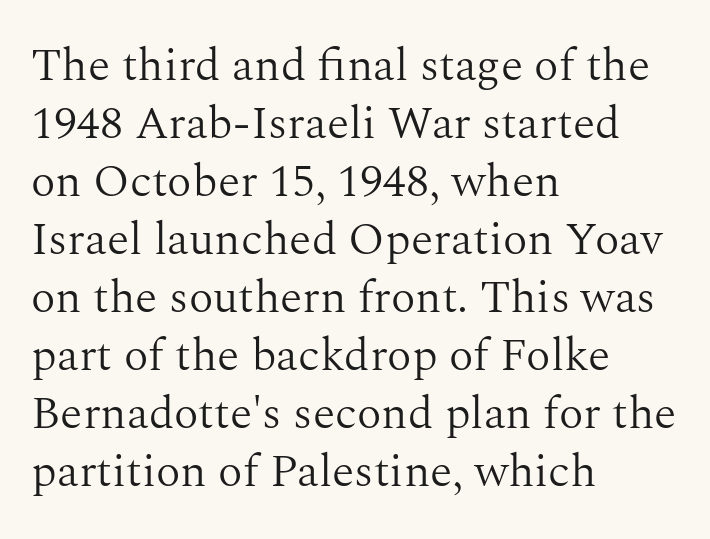
{"serif": "yes", "italic": "no", "bold": "no", "weight": "light", "width": "normal", "stroke_contrast": "medium", "x_height": "medium", "monospaced": "no", "underline": "no", "align": "left", "line_spacing": "normal", "line_spacing_ratio": 1.26, "letter_spacing": "normal", "letter_spacing_em": 0.0, "glyph_px": 46}
